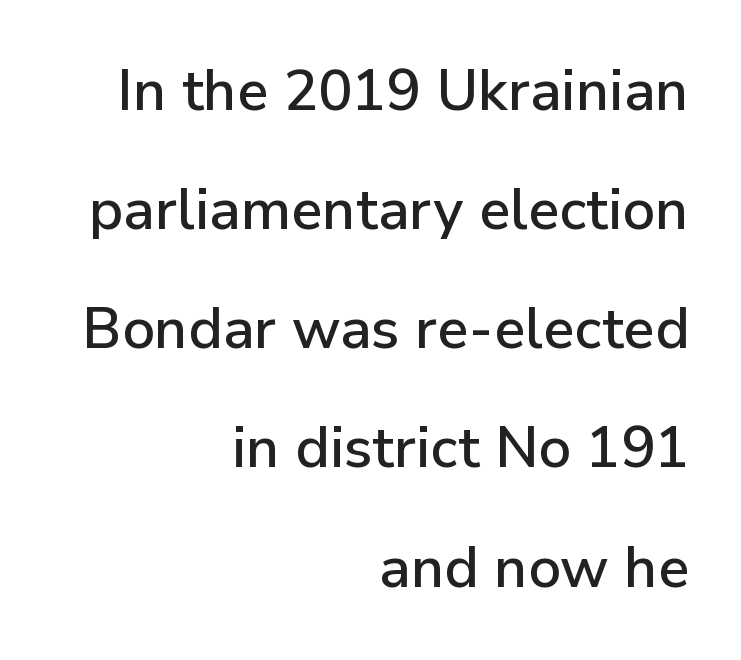
The image shows 57 px sans-serif type, upright; set right-aligned, loose line spacing (2.09x), normal letter spacing, not underlined; low stroke contrast and a medium x-height.
